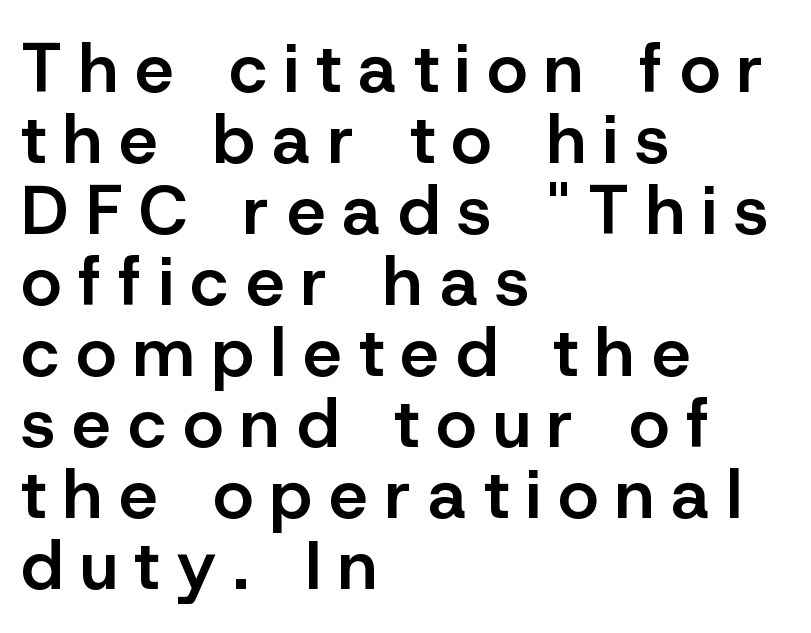
The image shows 69 px semibold sans-serif type, upright; set left-aligned, tight line spacing (1.03x), unusually wide letter spacing (+0.25 em), not underlined; low stroke contrast and a medium x-height.
